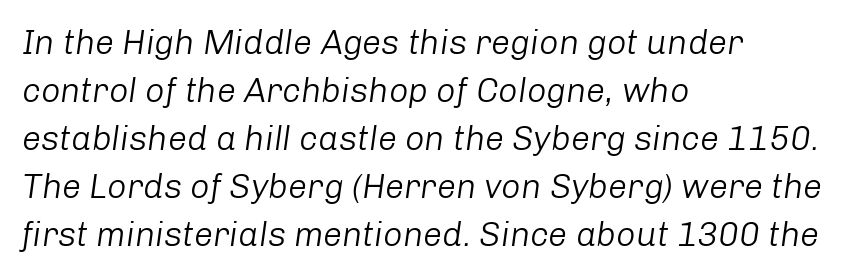
Q: Is the text bold? A: No.
Q: Is the text italic (slanted)? A: Yes, it leans right by about 8 degrees.
Q: Is the text underlined? A: No.
Q: How is the paragraph aligned? A: Left-aligned.
Q: Is the spacing between letters normal or unusually wide? A: Normal.
Q: Is the spacing between lines tight, normal or loose? A: Normal.
Q: Width (condensed, normal, or wide)? A: Normal.
Q: Stroke contrast? A: Low.
Q: x-height? A: Medium.
Q: Monospaced? A: No.
